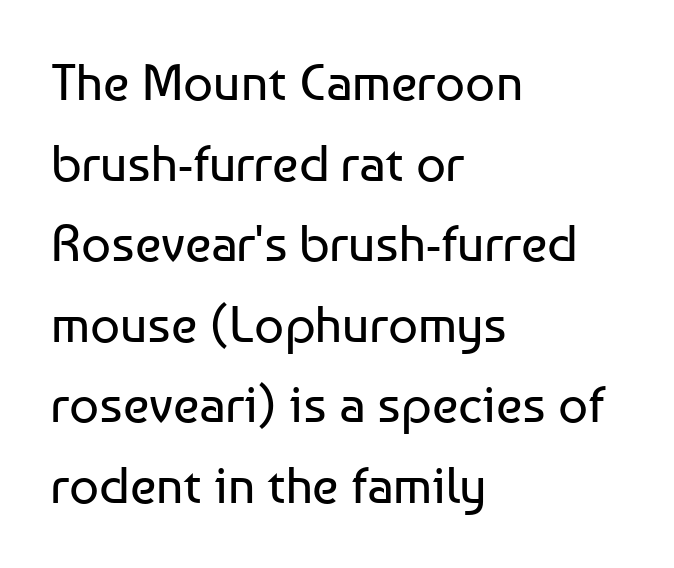
{"serif": "no", "italic": "no", "bold": "no", "weight": "regular", "width": "normal", "stroke_contrast": "low", "x_height": "medium", "monospaced": "no", "underline": "no", "align": "left", "line_spacing": "normal", "line_spacing_ratio": 1.55, "letter_spacing": "normal", "letter_spacing_em": 0.0, "glyph_px": 52}
